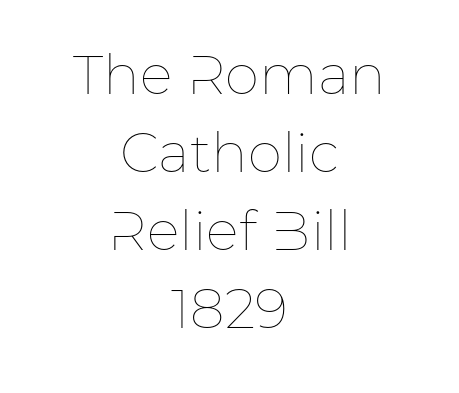
The image shows 55 px thin type, upright; set centered, normal line spacing (1.42x), normal letter spacing, not underlined; low stroke contrast and a medium x-height.
